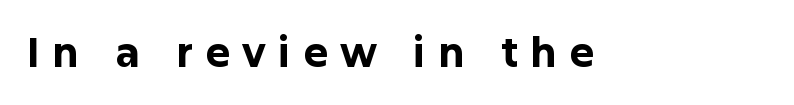
Nope, not italic — everything's standing straight. How are the letters spaced? Widely, with obvious added tracking. The glyphs in this specimen are sans serif. You could not count columns in this text — the font is proportionally spaced.
